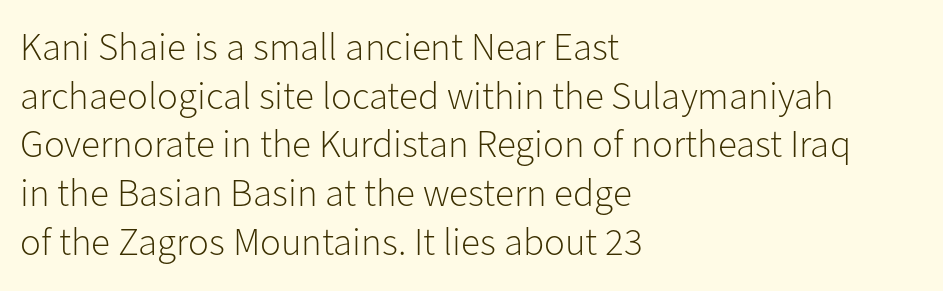
The type is set solid horizontally, with unmodified tracking. Designer's note — italics off, roman on. How would I describe the line gaps? Plain and ordinary. Any mark beneath the type? The region is blank. Do the characters align in a grid? No, the font is proportional.
